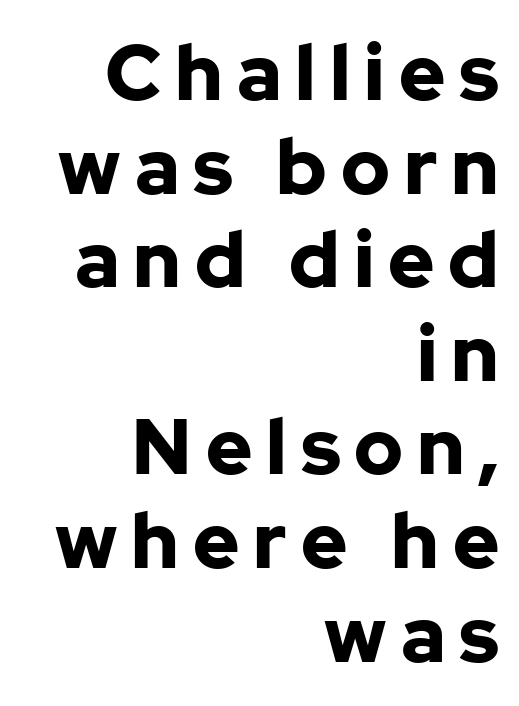
The image shows 78 px bold sans-serif type, upright; set right-aligned, line spacing 1.2x, not underlined; low stroke contrast and a medium x-height.
